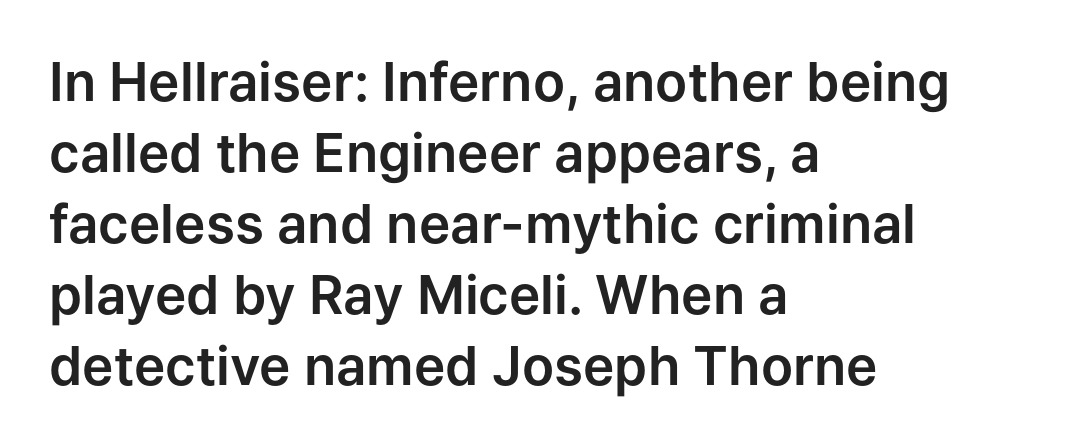
Varying glyph widths throughout — classic text-font behaviour. Glance below the letters and you will spot only blank space. The passage is arranged the way most books set body copy — flush left. This is the regular roman posture of the typeface. To sum up the face: it is a sans, with no serifs. What's the leading like? Ordinary, nothing unusual.
